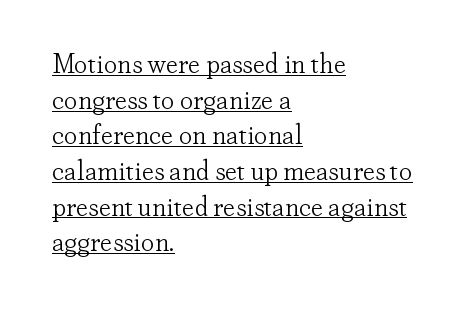
{"italic": "no", "bold": "no", "underline": "yes", "align": "left", "line_spacing": "normal", "line_spacing_ratio": 1.32, "letter_spacing": "normal", "letter_spacing_em": 0.0, "glyph_px": 27}
